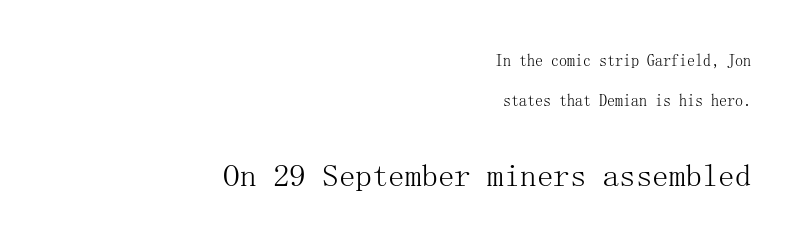
{"serif": "yes", "italic": "no", "bold": "no", "weight": "light", "width": "normal", "stroke_contrast": "medium", "x_height": "medium", "underline": "no", "align": "right", "line_spacing": "loose", "line_spacing_ratio": 2.48, "letter_spacing": "normal", "letter_spacing_em": 0.0, "larger_block": "second", "size_ratio": 2.06, "glyph_px": 33}
